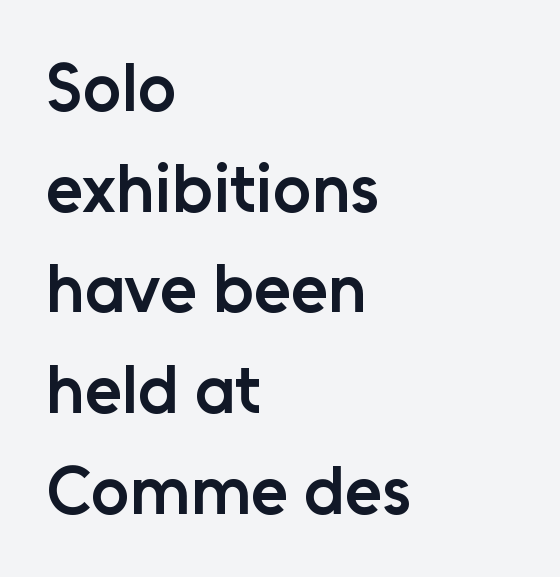
The image shows 68 px semibold sans-serif type, upright; set left-aligned, normal line spacing (1.48x), normal letter spacing, not underlined; low stroke contrast and a medium x-height.
